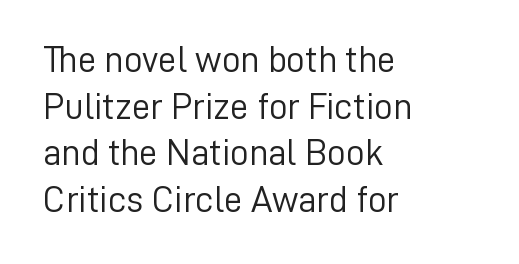
A typesetter would label this face a sans. Here the designer chose a conventional face with non-uniform glyph widths. Summary of vertical rhythm: regular, with standard interline spacing. Stems here are at most as thick as an everyday book face. Posture: straight, roman, zero tilt.
